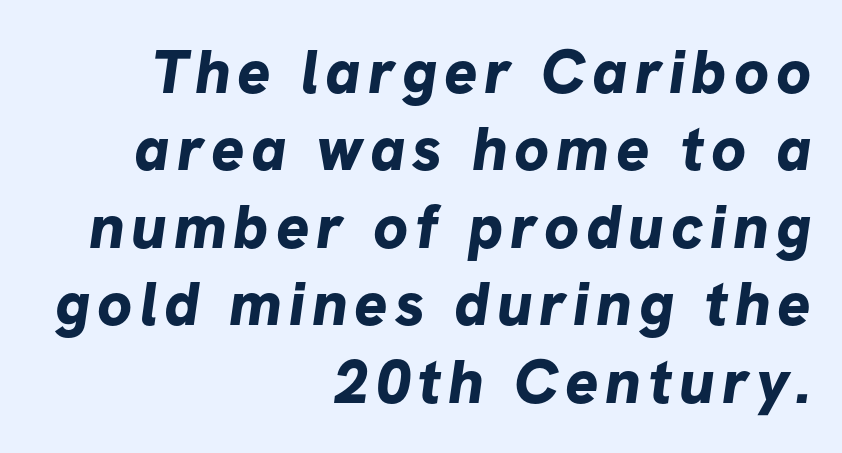
{"serif": "no", "bold": "yes", "weight": "bold", "width": "normal", "stroke_contrast": "low", "x_height": "medium", "monospaced": "no", "underline": "no", "align": "right", "line_spacing": "normal", "line_spacing_ratio": 1.25, "glyph_px": 62}
